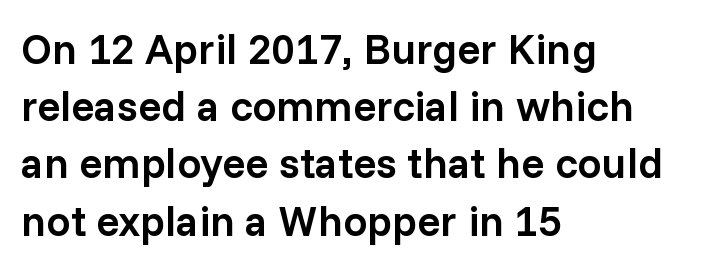
Q: Is the text bold? A: Semi-bold.
Q: Is the text italic (slanted)? A: No, it is upright.
Q: Is the typeface a serif or a sans-serif typeface? A: Sans-serif.
Q: Is the text underlined? A: No.
Q: How is the paragraph aligned? A: Left-aligned.
Q: Is the spacing between letters normal or unusually wide? A: Normal.
Q: Is the spacing between lines tight, normal or loose? A: Normal.
Q: Width (condensed, normal, or wide)? A: Normal.
Q: Stroke contrast? A: Low.
Q: x-height? A: Medium.
Q: Monospaced? A: No.
